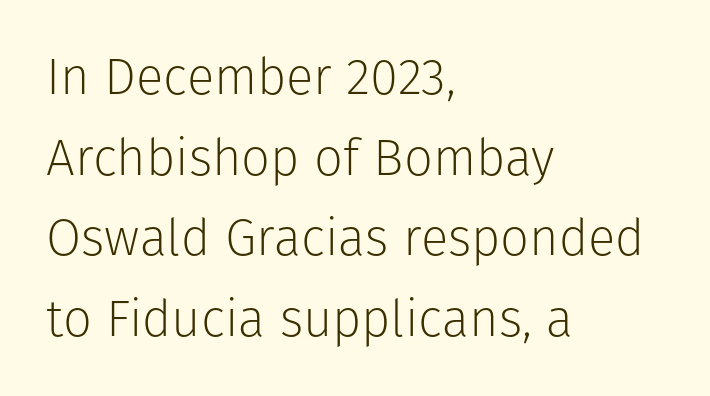
The image shows 51 px light sans-serif type, upright; set left-aligned, normal line spacing (1.58x), normal letter spacing, not underlined; low stroke contrast and a medium x-height.
